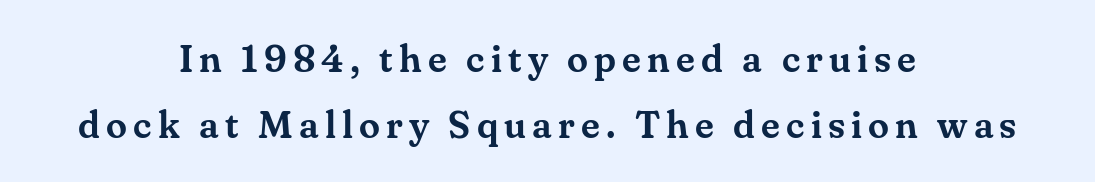
{"serif": "yes", "italic": "no", "width": "normal", "stroke_contrast": "medium", "x_height": "small", "monospaced": "no", "underline": "no", "align": "center", "line_spacing_ratio": 1.73, "glyph_px": 38}
